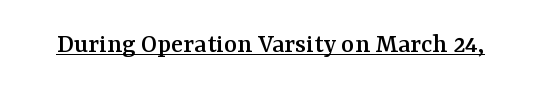
{"serif": "yes", "italic": "no", "width": "normal", "stroke_contrast": "medium", "x_height": "medium", "monospaced": "no", "underline": "yes", "letter_spacing": "normal", "letter_spacing_em": 0.0, "glyph_px": 28}
